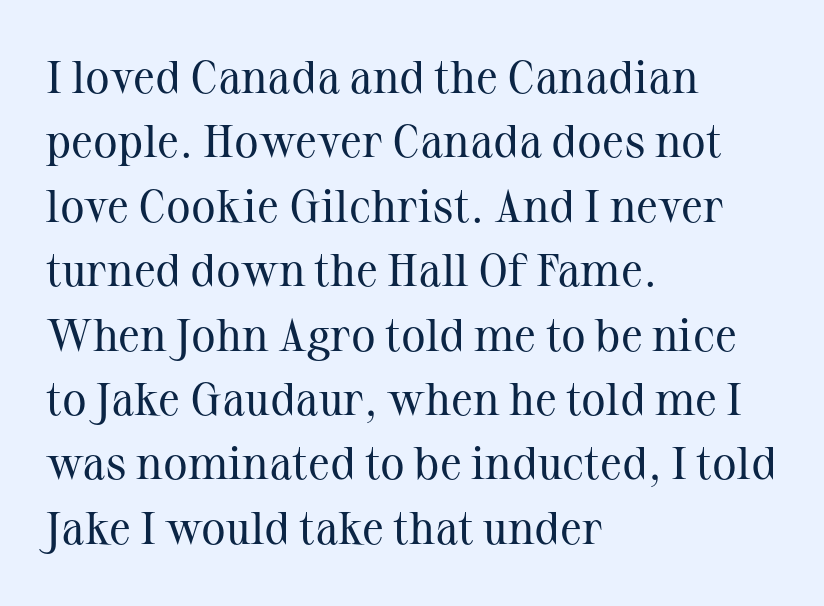
{"serif": "yes", "italic": "no", "bold": "no", "weight": "regular", "width": "normal", "stroke_contrast": "medium", "x_height": "medium", "monospaced": "no", "underline": "no", "align": "left", "line_spacing": "normal", "line_spacing_ratio": 1.4, "letter_spacing": "normal", "letter_spacing_em": 0.0, "glyph_px": 46}
